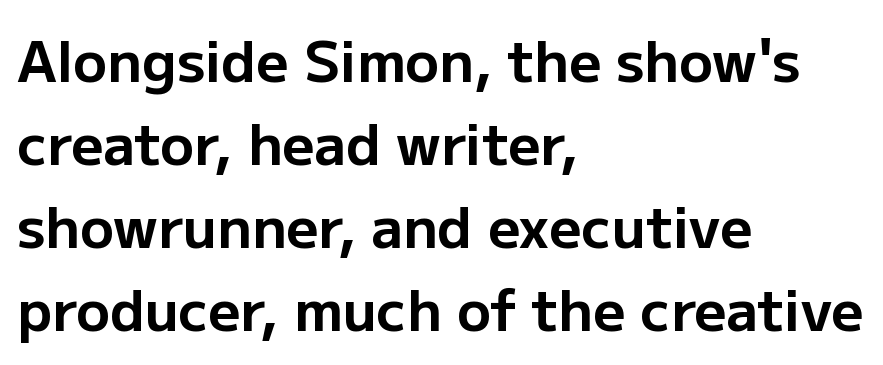
{"serif": "no", "italic": "no", "bold": "yes", "weight": "bold", "width": "normal", "stroke_contrast": "low", "x_height": "medium", "monospaced": "no", "underline": "no", "align": "left", "line_spacing": "normal", "line_spacing_ratio": 1.48, "letter_spacing": "normal", "letter_spacing_em": 0.0, "glyph_px": 56}
